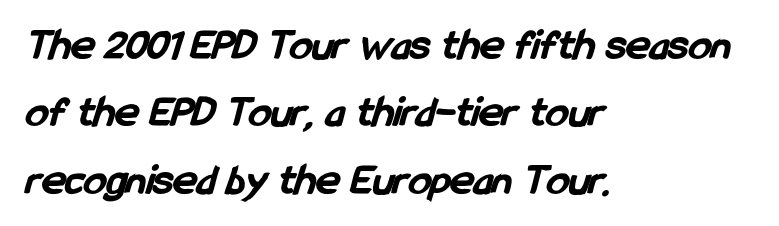
Q: Is the text bold? A: Yes.
Q: Is the typeface a serif or a sans-serif typeface? A: Sans-serif.
Q: Is the text underlined? A: No.
Q: How is the paragraph aligned? A: Left-aligned.
Q: Is the spacing between letters normal or unusually wide? A: Normal.
Q: Is the spacing between lines tight, normal or loose? A: Normal.
Q: Width (condensed, normal, or wide)? A: Condensed.
Q: Stroke contrast? A: Low.
Q: x-height? A: Medium.
Q: Monospaced? A: No.
